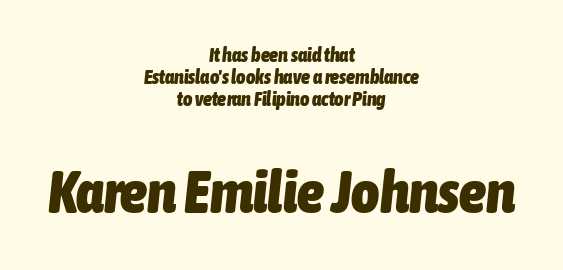
Q: Is the text bold? A: Yes.
Q: Is the text italic (slanted)? A: Yes, it leans right by about 6 degrees.
Q: Is the text underlined? A: No.
Q: How is the paragraph aligned? A: Centered.
Q: Is the spacing between letters normal or unusually wide? A: Normal.
Q: Is the spacing between lines tight, normal or loose? A: Tight.
Q: Which block of text is set in a larger size, the first (top) or the second (bottom)? A: The second (bottom) one.
Q: Width (condensed, normal, or wide)? A: Condensed.
Q: Stroke contrast? A: Low.
Q: x-height? A: Medium.
Q: Monospaced? A: No.
